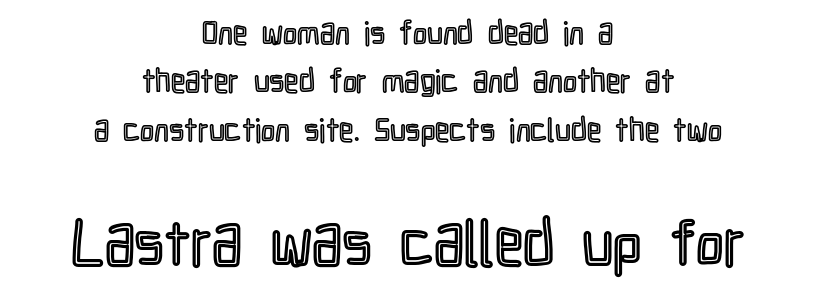
The image shows 63 px condensed type, upright; set centered, normal line spacing (1.51x), normal letter spacing, not underlined; the second (bottom) block is 1.97x larger; a medium x-height.
